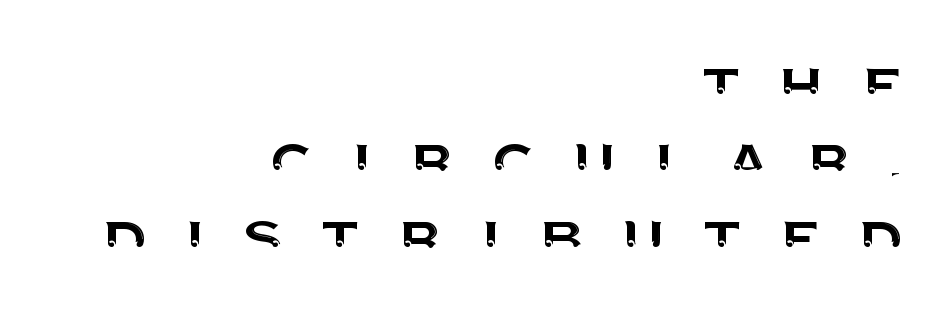
No word sits above an underline. Posture: straight, roman, zero tilt. Spacing verdict: proportional, widths tailored to each character. Nope, no serifs anywhere on these letters. Casual observation: everything's shoved over to the right. Whoever set this chose condensed vertical rhythm over breathing room.
